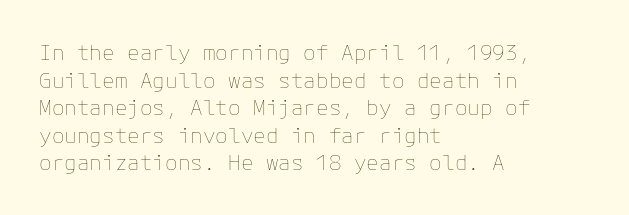
The image shows 21 px text type, upright; set left-aligned, normal line spacing (1.31x), normal letter spacing, not underlined.
